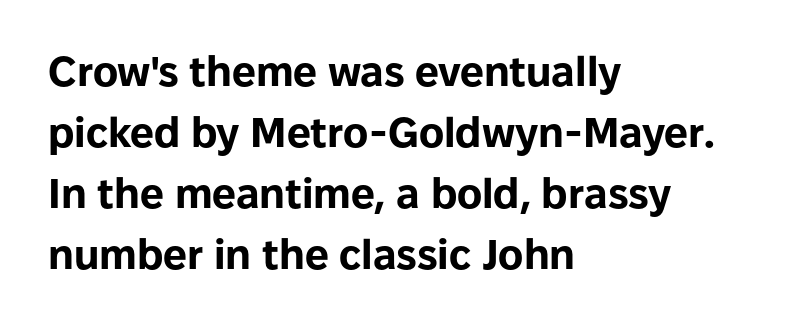
Vertical strokes here are truly vertical. These lines sit exactly where default settings would place them. Notice how the passage keeps a crisp vertical edge on the left only. Nothing unusual about the tracking: characters are spaced as the font intends. The characters display no serif detailing; their extremities are plain. Descenders are the only things crossing below the line.
